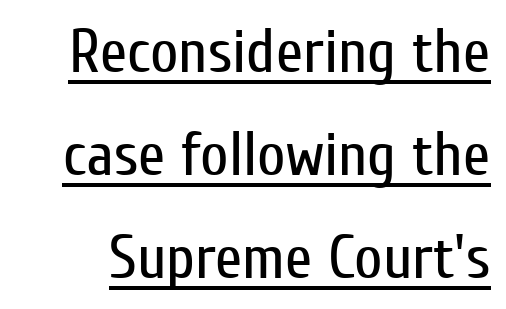
Q: Is the text bold? A: No.
Q: Is the text italic (slanted)? A: No, it is upright.
Q: Is the typeface a serif or a sans-serif typeface? A: Sans-serif.
Q: Is the text underlined? A: Yes.
Q: Is the spacing between letters normal or unusually wide? A: Normal.
Q: Is the spacing between lines tight, normal or loose? A: Normal.
Q: Width (condensed, normal, or wide)? A: Condensed.
Q: Stroke contrast? A: Low.
Q: x-height? A: Medium.
Q: Monospaced? A: No.
